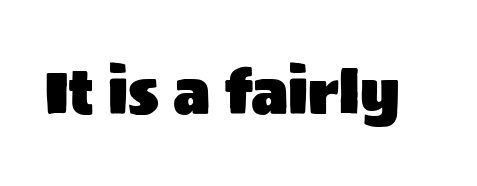
Characters remain perfectly vertical along every line. The horizontal fit of the characters is conventional and even. Typographically, this falls in the sans-serif category. A bare baseline throughout the passage.
